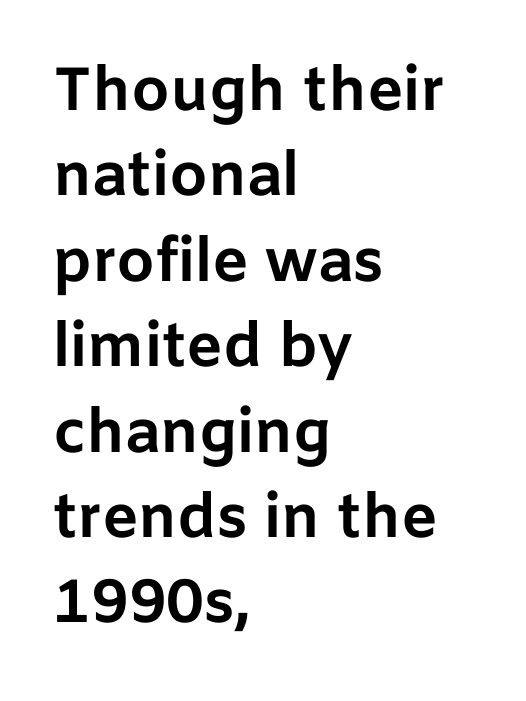
Q: Is the text bold? A: Yes.
Q: Is the text italic (slanted)? A: No, it is upright.
Q: Is the typeface a serif or a sans-serif typeface? A: Sans-serif.
Q: Is the text underlined? A: No.
Q: How is the paragraph aligned? A: Left-aligned.
Q: Is the spacing between letters normal or unusually wide? A: Normal.
Q: Is the spacing between lines tight, normal or loose? A: Normal.
Q: Width (condensed, normal, or wide)? A: Normal.
Q: Stroke contrast? A: Low.
Q: x-height? A: Medium.
Q: Monospaced? A: No.
